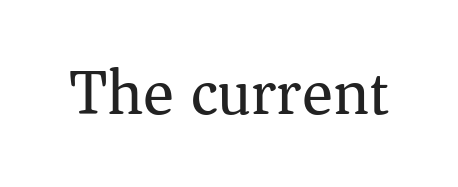
The passage shown has conventional tracking throughout. The typography opts for an upright posture over an oblique one. Serif or sans? Serif — the stroke terminals have little feet. The letters advance in unequal steps, a hallmark of proportional type. No letter is thick-stroked: the sample isn't bold. Any mark beneath the type? The region is blank.
